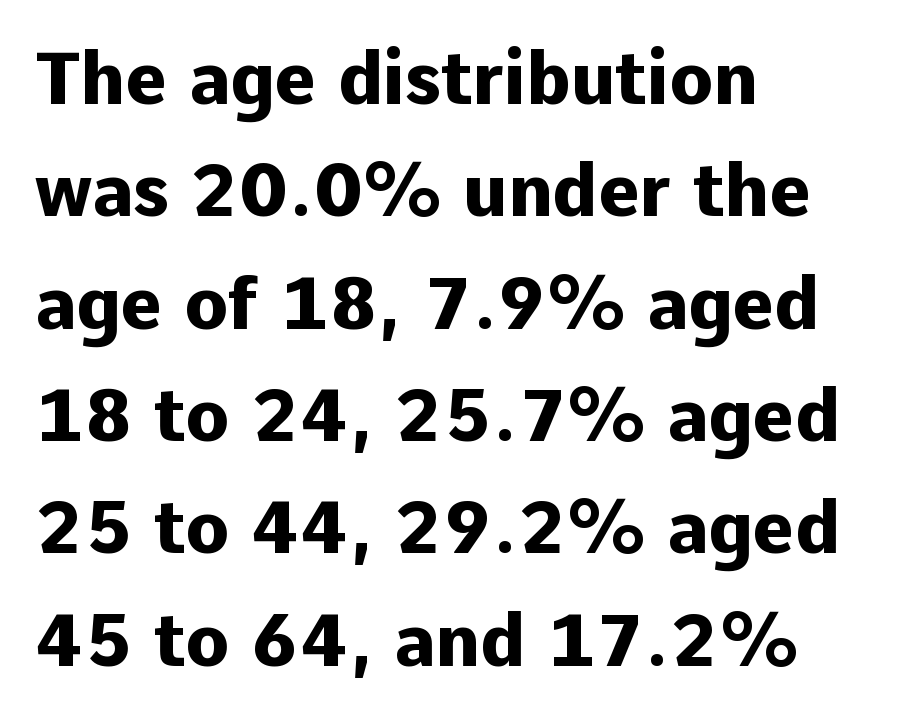
Q: Is the text bold? A: Yes.
Q: Is the text italic (slanted)? A: No, it is upright.
Q: Is the typeface a serif or a sans-serif typeface? A: Sans-serif.
Q: Is the text underlined? A: No.
Q: How is the paragraph aligned? A: Left-aligned.
Q: Is the spacing between letters normal or unusually wide? A: Normal.
Q: Is the spacing between lines tight, normal or loose? A: Normal.
Q: Width (condensed, normal, or wide)? A: Normal.
Q: Stroke contrast? A: Low.
Q: x-height? A: Medium.
Q: Monospaced? A: No.
